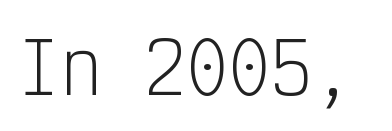
{"serif": "no", "italic": "no", "bold": "no", "weight": "light", "width": "condensed", "stroke_contrast": "low", "x_height": "medium", "monospaced": "yes", "underline": "no", "letter_spacing": "normal", "letter_spacing_em": 0.0, "glyph_px": 70}
